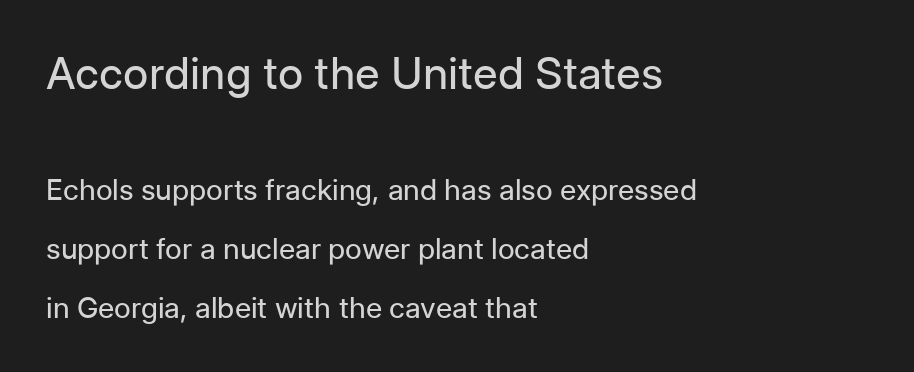
{"serif": "no", "italic": "no", "bold": "no", "weight": "regular", "width": "normal", "stroke_contrast": "low", "x_height": "medium", "monospaced": "no", "underline": "no", "align": "left", "line_spacing": "loose", "line_spacing_ratio": 2.04, "letter_spacing": "normal", "letter_spacing_em": 0.0, "larger_block": "first", "size_ratio": 1.52, "glyph_px": 44}
